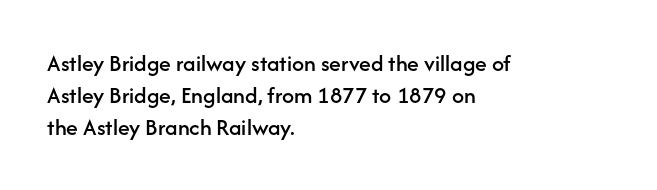
{"italic": "no", "underline": "no", "align": "left", "line_spacing": "normal", "line_spacing_ratio": 1.33, "letter_spacing": "normal", "letter_spacing_em": 0.0, "glyph_px": 24}
